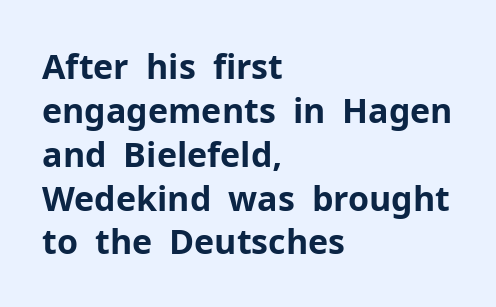
The image shows 34 px bold sans-serif type, upright; set left-aligned, normal line spacing (1.29x), normal letter spacing, not underlined; low stroke contrast and a medium x-height.
